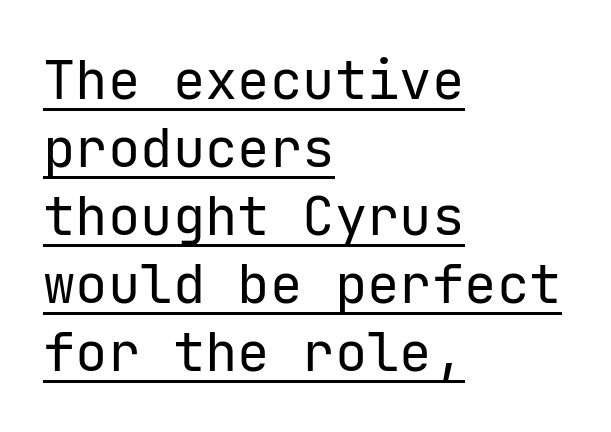
Q: Is the text bold? A: No.
Q: Is the text italic (slanted)? A: No, it is upright.
Q: Is the typeface a serif or a sans-serif typeface? A: Sans-serif.
Q: Is the text underlined? A: Yes.
Q: How is the paragraph aligned? A: Left-aligned.
Q: Is the spacing between letters normal or unusually wide? A: Normal.
Q: Is the spacing between lines tight, normal or loose? A: Normal.
Q: Width (condensed, normal, or wide)? A: Normal.
Q: Stroke contrast? A: Low.
Q: x-height? A: Medium.
